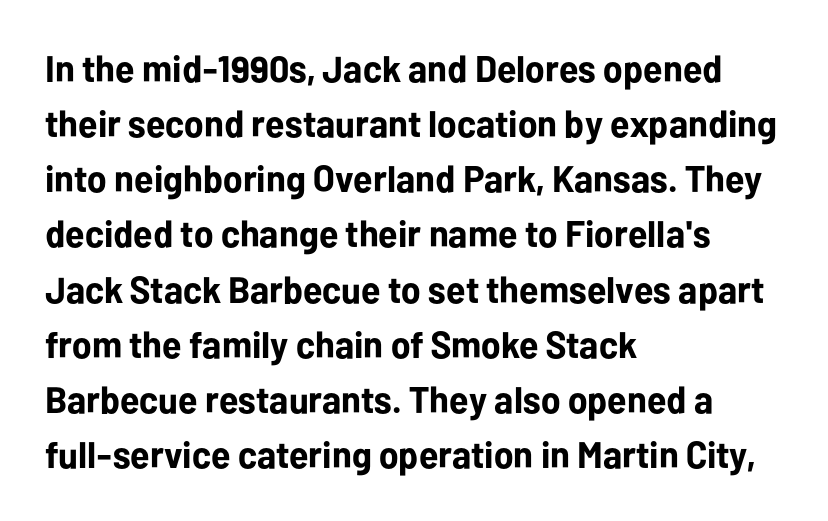
{"serif": "no", "italic": "no", "bold": "yes", "weight": "bold", "width": "normal", "stroke_contrast": "low", "x_height": "medium", "monospaced": "no", "underline": "no", "align": "left", "line_spacing": "normal", "line_spacing_ratio": 1.49, "letter_spacing": "normal", "letter_spacing_em": 0.0, "glyph_px": 37}
